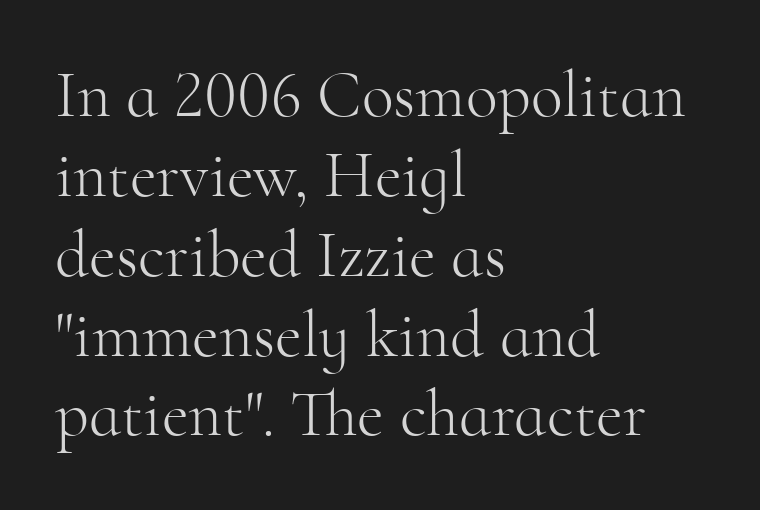
Q: Is the text bold? A: No.
Q: Is the text italic (slanted)? A: No, it is upright.
Q: Is the typeface a serif or a sans-serif typeface? A: Serif.
Q: Is the text underlined? A: No.
Q: How is the paragraph aligned? A: Left-aligned.
Q: Is the spacing between letters normal or unusually wide? A: Normal.
Q: Width (condensed, normal, or wide)? A: Normal.
Q: Stroke contrast? A: High.
Q: x-height? A: Small.
Q: Monospaced? A: No.
